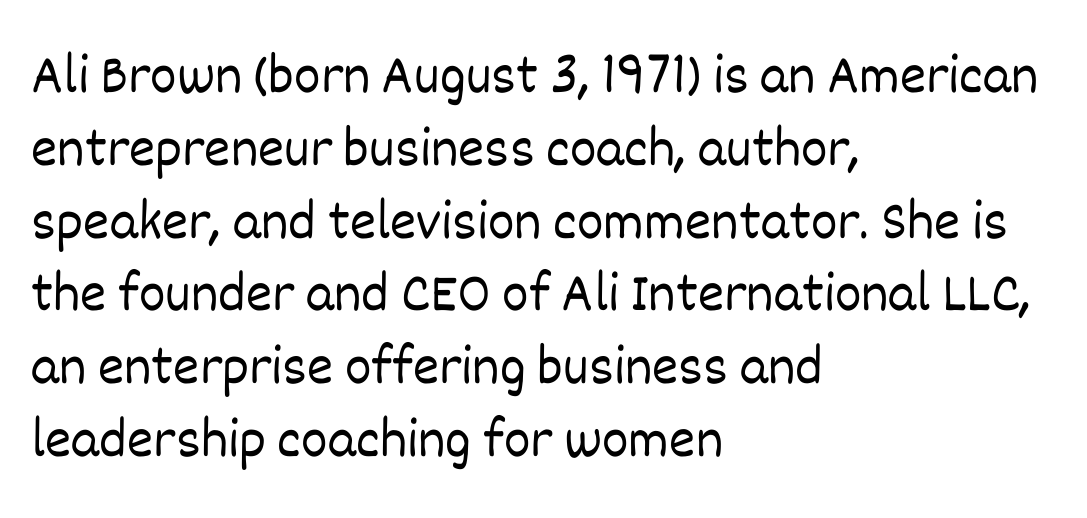
{"italic": "no", "bold": "no", "weight": "light", "width": "normal", "stroke_contrast": "low", "x_height": "large", "monospaced": "no", "underline": "no", "align": "left", "line_spacing": "normal", "line_spacing_ratio": 1.3, "letter_spacing": "normal", "letter_spacing_em": 0.0, "glyph_px": 56}
